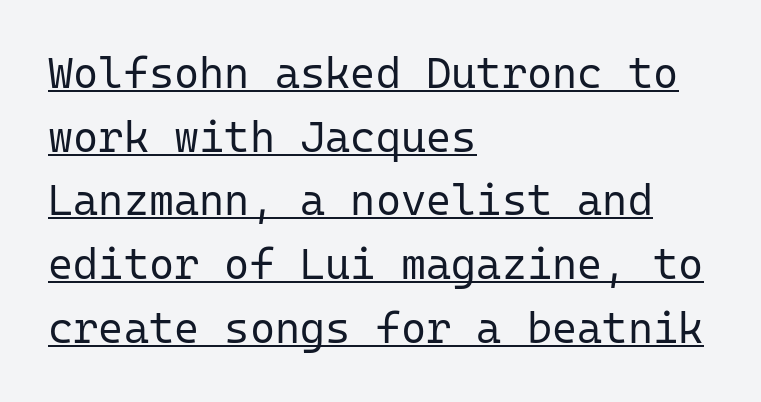
In terms of leading, this rendering sits right in the middle. The weight tops out at a normal text grade. In CSS terms this would be text-align: left. Every character here occupies the same horizontal width, giving the sample a typewriter-like rhythm.
